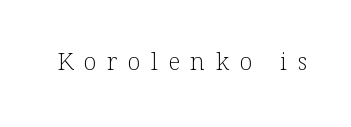
{"italic": "no", "bold": "no", "underline": "no", "letter_spacing": "wide", "letter_spacing_em": 0.44, "glyph_px": 24}
